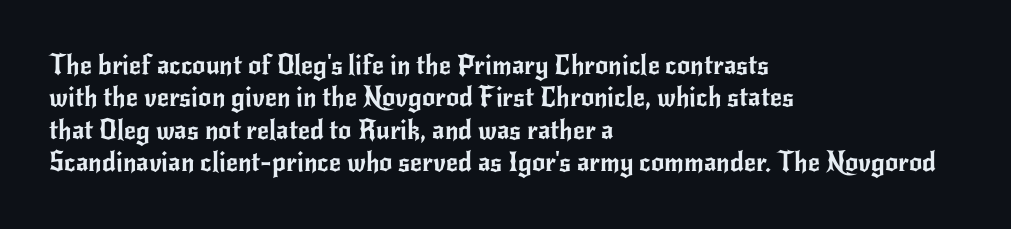
{"italic": "no", "underline": "no", "align": "left", "line_spacing": "normal", "line_spacing_ratio": 1.25, "letter_spacing": "normal", "letter_spacing_em": 0.0, "glyph_px": 26}
